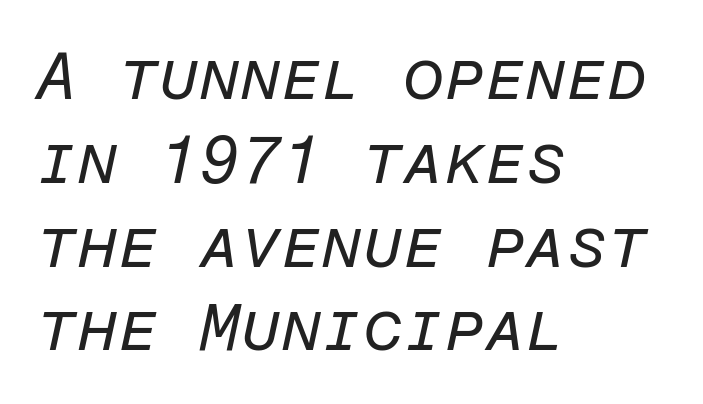
{"italic": "yes", "lean": "right", "slant_degrees": 12, "bold": "no", "weight": "regular", "width": "normal", "stroke_contrast": "low", "x_height": "medium", "monospaced": "yes", "underline": "no", "align": "left", "line_spacing": "normal", "line_spacing_ratio": 1.27, "letter_spacing": "normal", "letter_spacing_em": 0.0, "glyph_px": 66}
